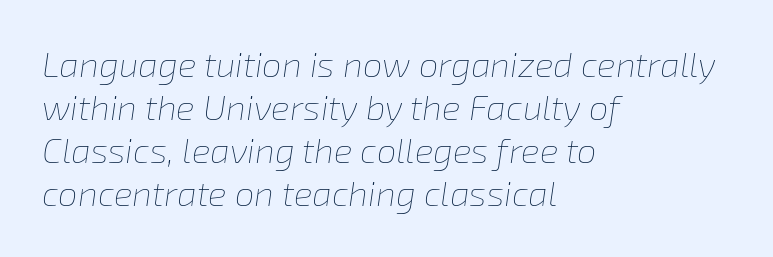
The image shows 35 px thin type, italic (leaning right); set left-aligned, line spacing 1.23x, normal letter spacing, not underlined; low stroke contrast and a medium x-height.
